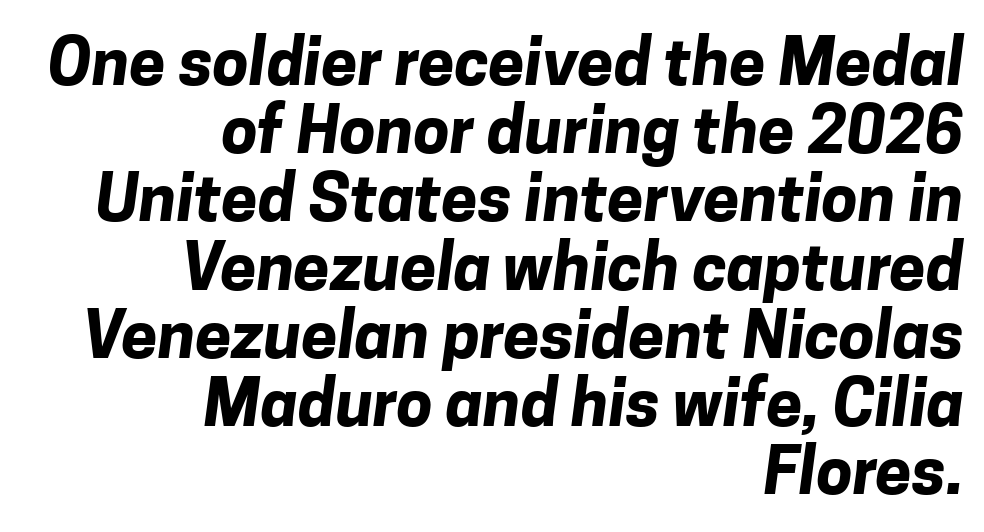
The image shows 65 px bold sans-serif type; set right-aligned, tight line spacing (1.05x), normal letter spacing, not underlined; low stroke contrast and a medium x-height.
